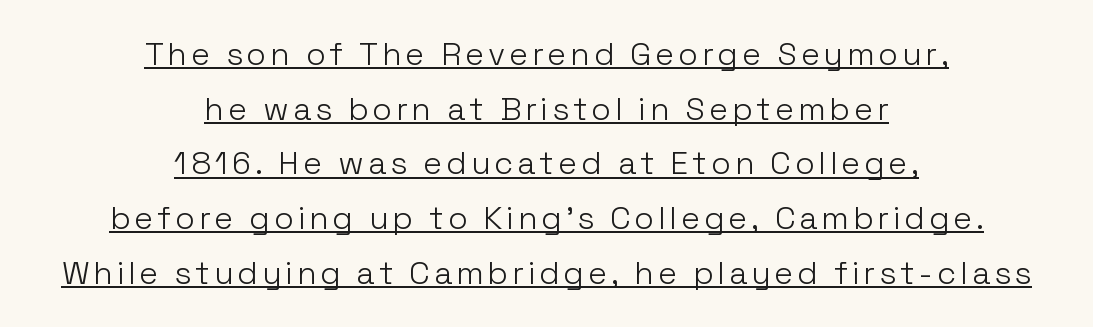
{"serif": "no", "italic": "no", "bold": "no", "weight": "light", "width": "normal", "stroke_contrast": "low", "x_height": "medium", "monospaced": "no", "underline": "yes", "align": "center", "line_spacing_ratio": 1.71, "glyph_px": 32}
